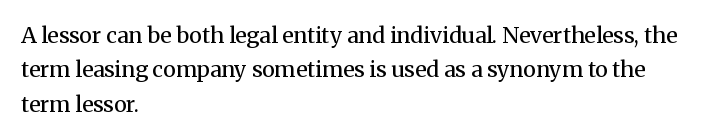
The specimen reads as upright at a glance. Is the stroke heavy? The answer is a plain regular-or-lighter. Clear beneath every line of the passage. Notice how descenders clear the ascenders below comfortably — that's standard leading.
